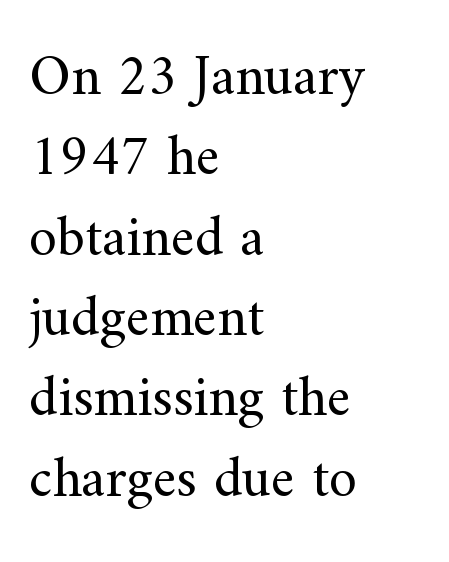
The image shows 57 px regular-weight serif type, upright; set left-aligned, normal line spacing (1.41x), normal letter spacing, not underlined; medium stroke contrast and a small x-height.
